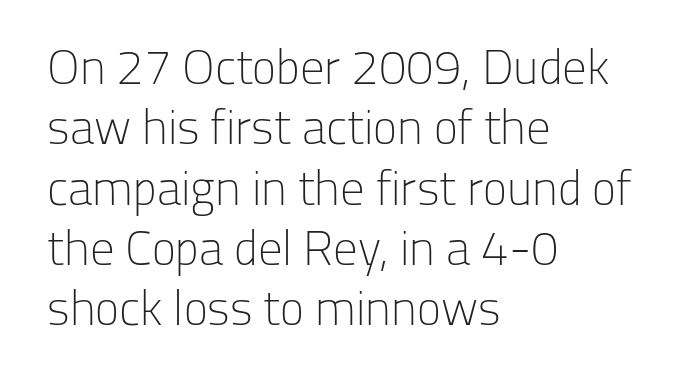
Q: Is the text bold? A: No.
Q: Is the text italic (slanted)? A: No, it is upright.
Q: Is the typeface a serif or a sans-serif typeface? A: Sans-serif.
Q: Is the text underlined? A: No.
Q: How is the paragraph aligned? A: Left-aligned.
Q: Is the spacing between letters normal or unusually wide? A: Normal.
Q: Width (condensed, normal, or wide)? A: Normal.
Q: Stroke contrast? A: Low.
Q: x-height? A: Medium.
Q: Monospaced? A: No.
